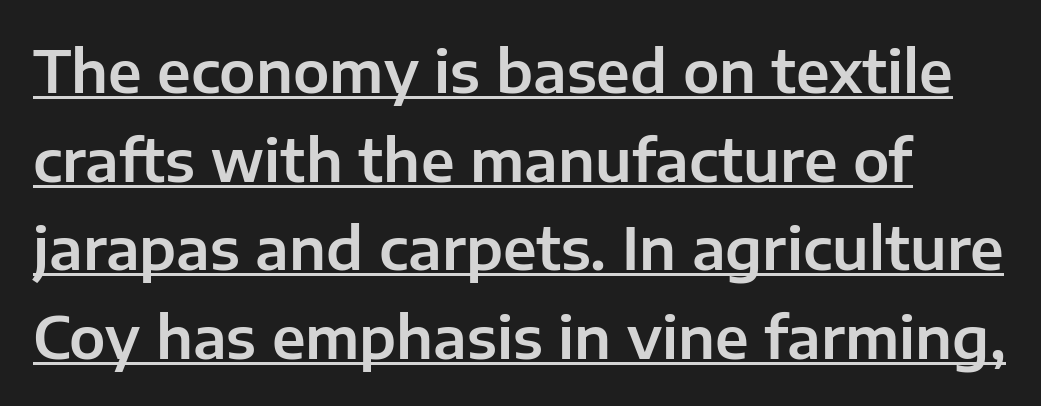
A typesetter would call this proportional, since set widths differ per character. Tall strokes in this sample are plumb rather than angled. Is this a sans? Yes — the strokes have no serifs. Regular leading.
